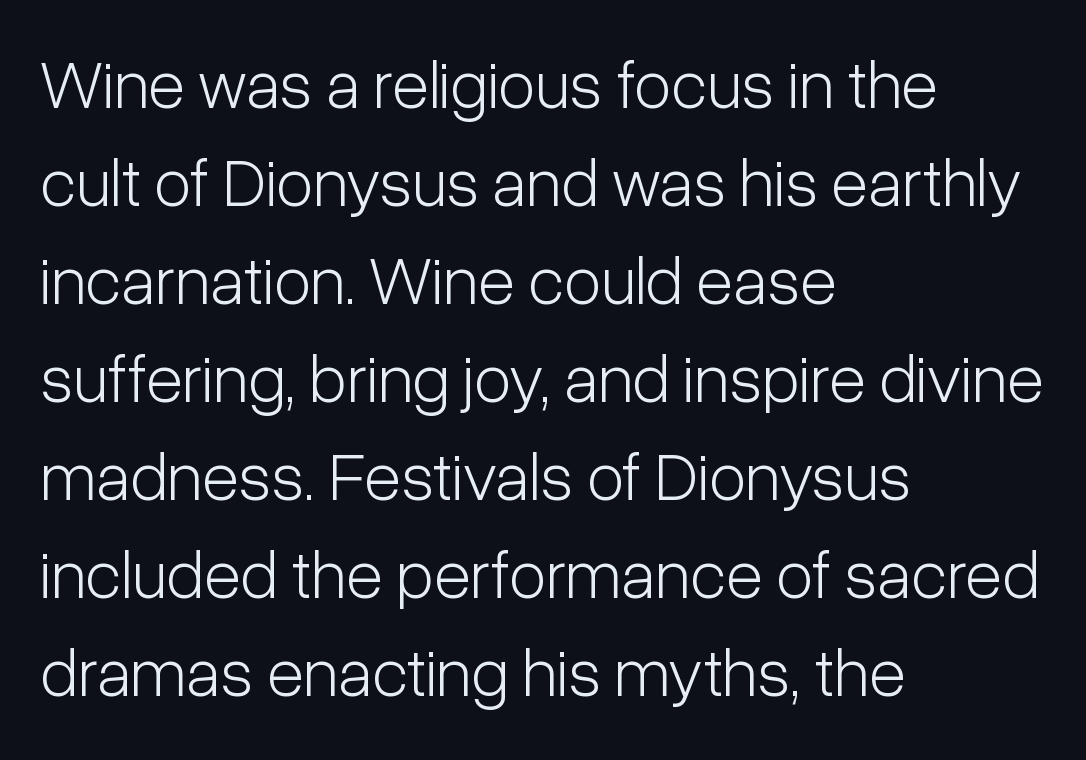
Vertical strokes here are truly vertical. In terms of leading, this rendering sits right in the middle. The rendering uses natural spacing where letterforms have individual widths. Default kerning and tracking; the words read as compact shapes. Stroke terminals: plain, sans-serif.
